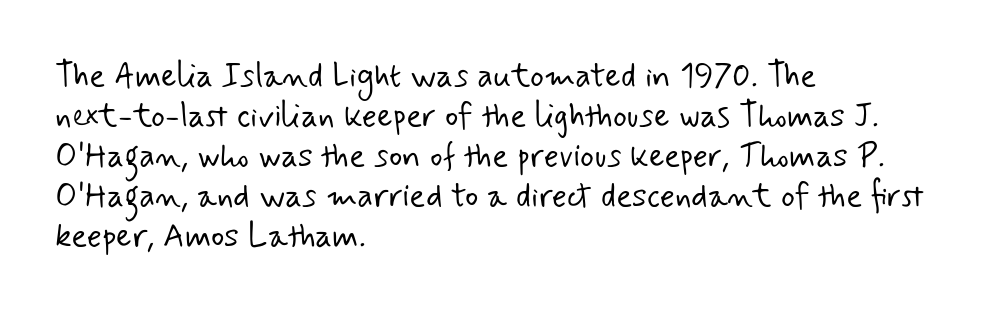
Line beginnings align vertically; line endings do not. The face used here is rendered with its standard letterfit. Proportional: the letters do not fall into vertical columns. The space directly below the letters is spotless.
